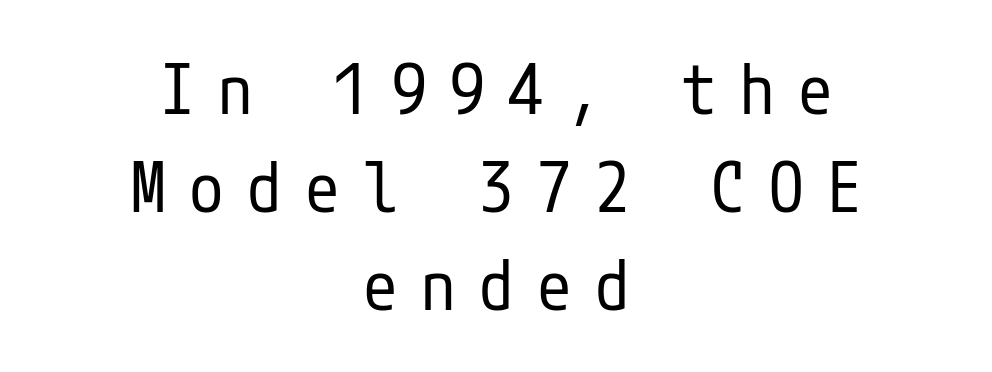
The image shows 69 px regular-weight, condensed sans-serif type, upright; set centered, normal line spacing (1.42x), unusually wide letter spacing (+0.34 em), not underlined; low stroke contrast and a medium x-height.
